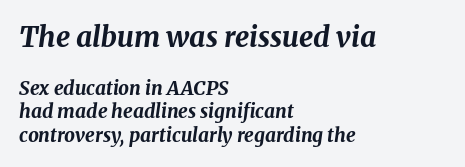
Q: Is the text bold? A: Yes.
Q: Is the text italic (slanted)? A: Yes, it leans right by about 8 degrees.
Q: Is the text underlined? A: No.
Q: How is the paragraph aligned? A: Left-aligned.
Q: Is the spacing between letters normal or unusually wide? A: Normal.
Q: Which block of text is set in a larger size, the first (top) or the second (bottom)? A: The first (top) one.
Q: Width (condensed, normal, or wide)? A: Normal.
Q: Stroke contrast? A: Medium.
Q: x-height? A: Medium.
Q: Monospaced? A: No.
